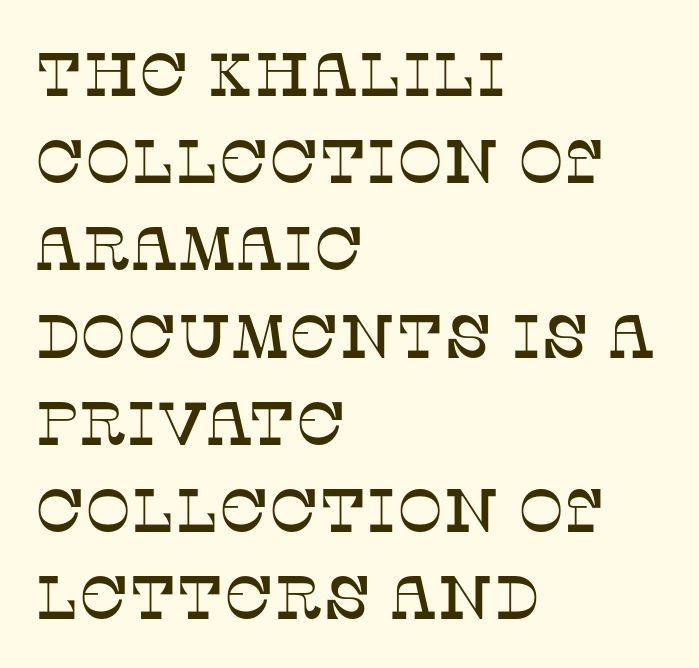
{"serif": "yes", "italic": "no", "width": "normal", "stroke_contrast": "low", "x_height": "large", "monospaced": "no", "underline": "no", "align": "left", "line_spacing": "normal", "line_spacing_ratio": 1.43, "letter_spacing": "normal", "letter_spacing_em": 0.0, "glyph_px": 61}
